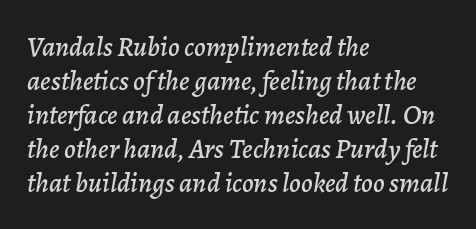
Each word holds together tightly as a unit, with standard inter-letter gaps. The letters are slanted; this is an italic face. The string is rendered with underlining switched off. Short and long lines alike share a common starting point at left. Note the varied advance widths — an 'i' is clearly narrower than an 'm'.
